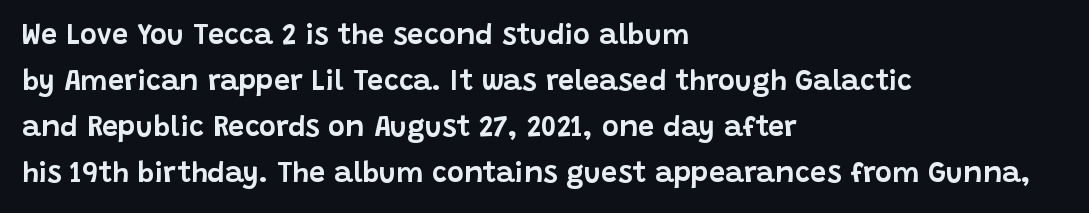
Spacing between characters is what you'd get straight out of the box. The face used here is proportionally spaced, like ordinary book or web type. Does the leading feel generous? No, just average. A student would call this left alignment; a typographer would say flush left, rag right. Honestly, there is no underline to notice here at all. The typeface chosen for these lines omits serifs.
